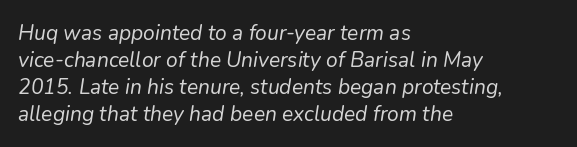
{"italic": "yes", "lean": "right", "slant_degrees": 9, "bold": "no", "underline": "no", "align": "left", "line_spacing": "normal", "line_spacing_ratio": 1.28, "letter_spacing": "normal", "letter_spacing_em": 0.0, "glyph_px": 21}
